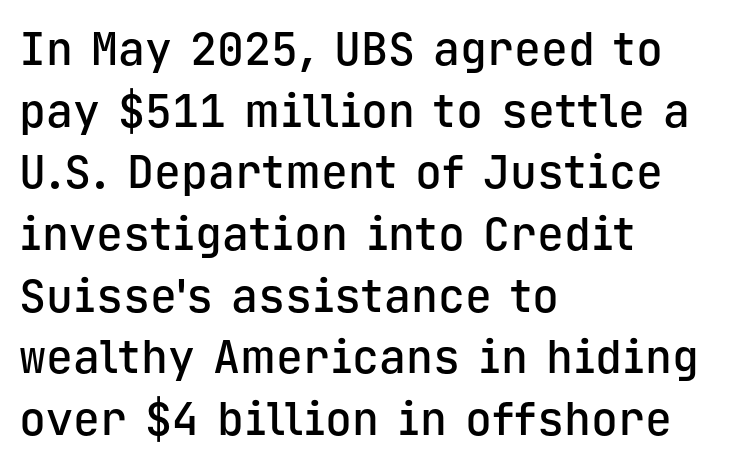
The image shows 45 px semibold sans-serif type, upright, monospaced; set left-aligned, normal line spacing (1.37x), normal letter spacing, not underlined; low stroke contrast and a medium x-height.
